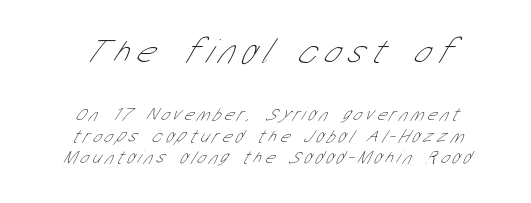
This reads as an unemphasized weight, regular at the heaviest. The rendering uses natural spacing where letterforms have individual widths. Top chunk: large. Bottom chunk: small. Is the letter spacing exaggerated? Yes — the characters are pushed far apart. In CSS terms this would be text-align: center. Each letter's strokes conclude bluntly, with no projecting serifs.
